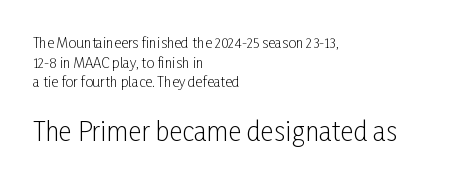
Q: Is the text bold? A: No.
Q: Is the text italic (slanted)? A: No, it is upright.
Q: Is the text underlined? A: No.
Q: How is the paragraph aligned? A: Left-aligned.
Q: Is the spacing between letters normal or unusually wide? A: Normal.
Q: Is the spacing between lines tight, normal or loose? A: Normal.
Q: Which block of text is set in a larger size, the first (top) or the second (bottom)? A: The second (bottom) one.
